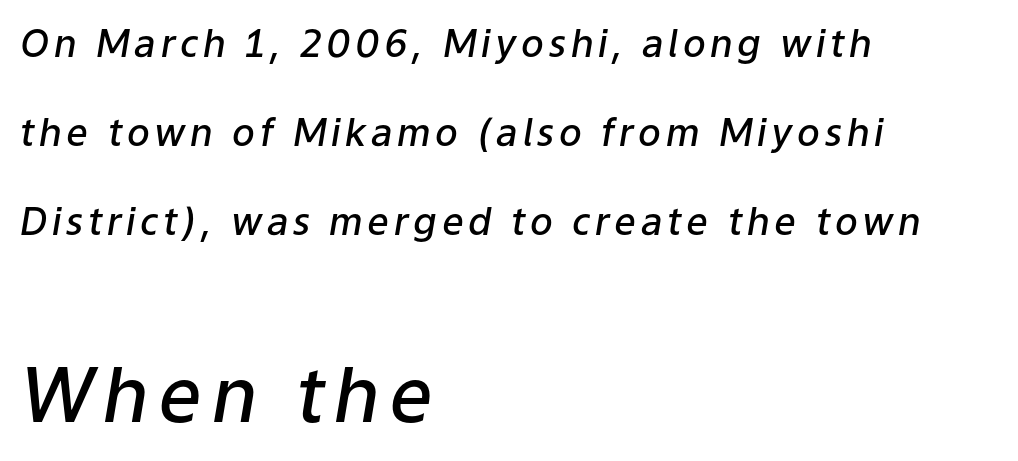
The image shows 76 px semibold type, italic (leaning right); set left-aligned, loose line spacing (2.34x), not underlined; the second (bottom) block is 2.0x larger; low stroke contrast and a medium x-height.
